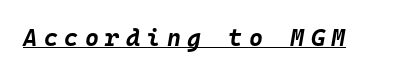
{"italic": "yes", "lean": "right", "slant_degrees": 10, "bold": "yes", "underline": "yes", "letter_spacing": "wide", "letter_spacing_em": 0.27, "glyph_px": 24}
